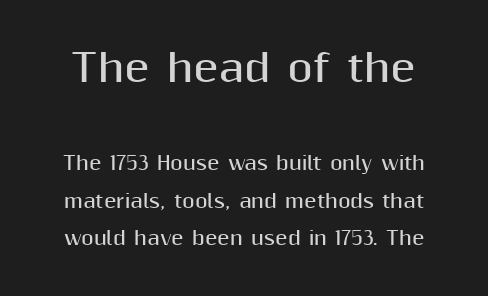
The image shows 37 px bold sans-serif type, upright; set loose line spacing (2.09x), normal letter spacing, not underlined; the first (top) block is 2.06x larger; medium stroke contrast and a medium x-height.
